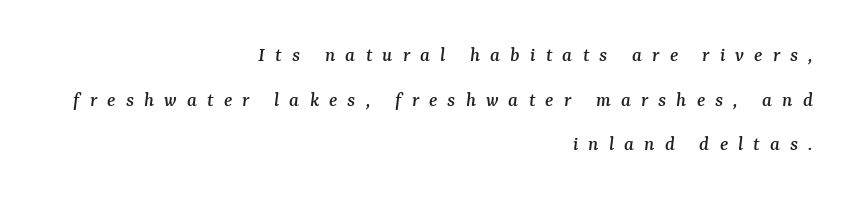
{"italic": "yes", "lean": "right", "slant_degrees": 7, "underline": "no", "align": "right", "line_spacing": "loose", "line_spacing_ratio": 2.12, "letter_spacing": "wide", "letter_spacing_em": 0.48, "glyph_px": 21}
